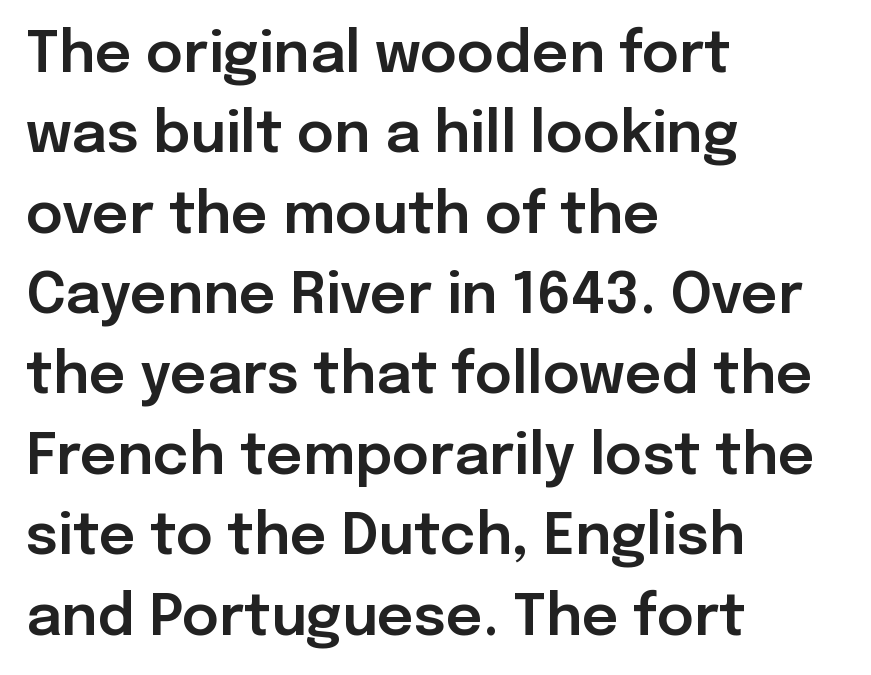
Q: Is the text italic (slanted)? A: No, it is upright.
Q: Is the typeface a serif or a sans-serif typeface? A: Sans-serif.
Q: Is the text underlined? A: No.
Q: How is the paragraph aligned? A: Left-aligned.
Q: Is the spacing between letters normal or unusually wide? A: Normal.
Q: Is the spacing between lines tight, normal or loose? A: Normal.
Q: Width (condensed, normal, or wide)? A: Normal.
Q: Stroke contrast? A: Low.
Q: x-height? A: Medium.
Q: Monospaced? A: No.
